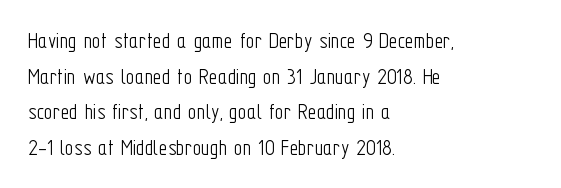
Q: Is the text bold? A: No.
Q: Is the text italic (slanted)? A: No, it is upright.
Q: Is the text underlined? A: No.
Q: How is the paragraph aligned? A: Left-aligned.
Q: Is the spacing between letters normal or unusually wide? A: Normal.
Q: Is the spacing between lines tight, normal or loose? A: Normal.
